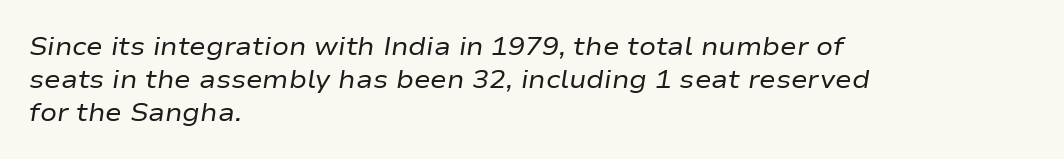
The specimen reads as italic at a glance. Compared with typical paragraphs, the rows here are spaced about the same. Glance below the letters and you will spot only blank space. No extra tracking has been applied to these lines.
